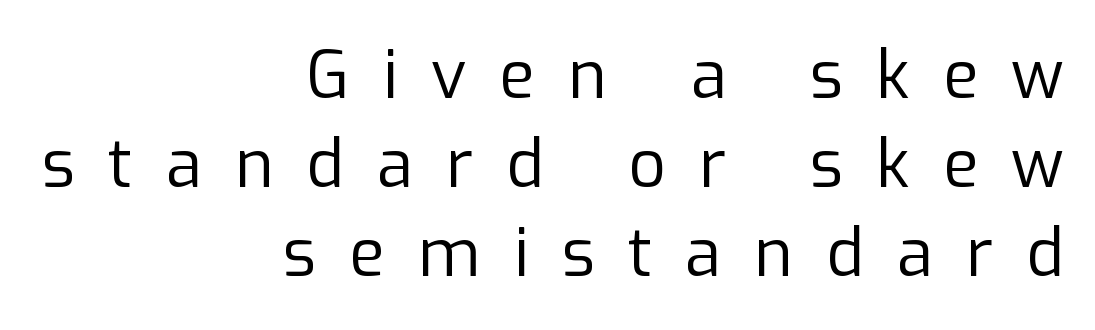
The ragged edge is on the left, which tells us the setting is flush right. Is this a heavy cut? Hardly; it is regular or lighter. Nope, not italic — everything's standing straight. Honestly, there is no underline to notice here at all. No feet cap the strokes, marking this as sans-serif type. You could not count columns in this text — the font is proportionally spaced.
